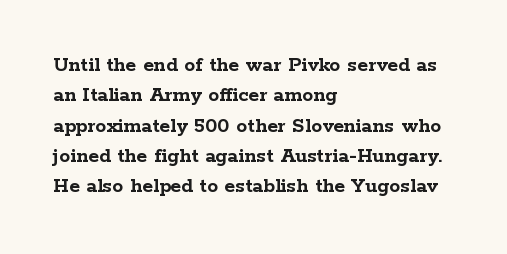
The image shows 22 px bold type, upright; set left-aligned, normal line spacing (1.38x), normal letter spacing, not underlined.
